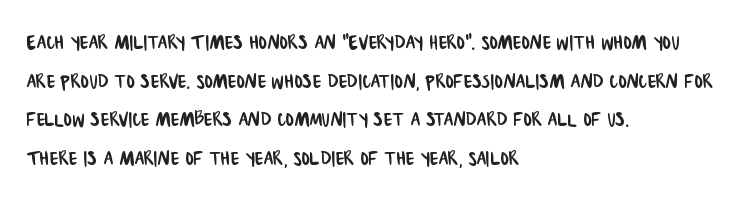
Q: Is the text underlined? A: No.
Q: How is the paragraph aligned? A: Left-aligned.
Q: Is the spacing between letters normal or unusually wide? A: Normal.
Q: Is the spacing between lines tight, normal or loose? A: Normal.
